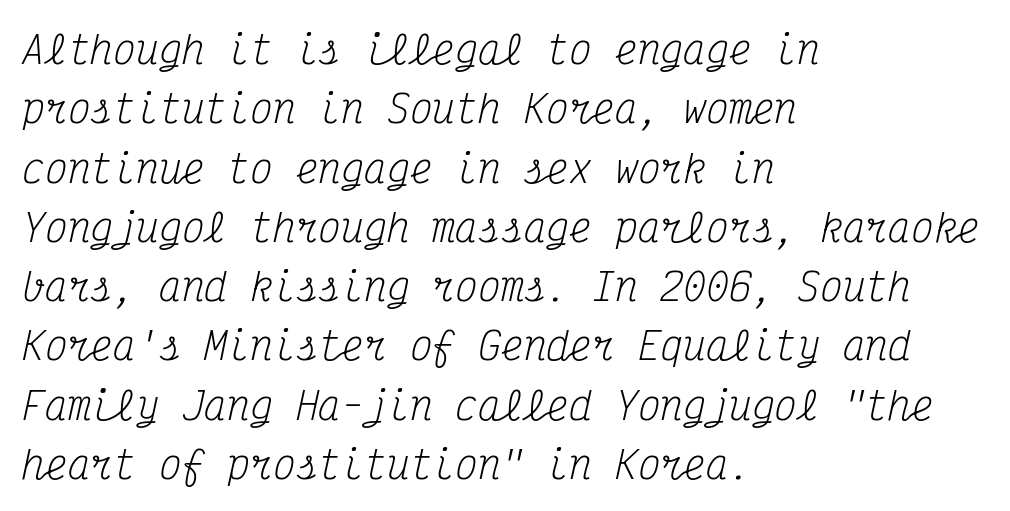
Q: Is the text bold? A: No.
Q: Is the text italic (slanted)? A: Yes, it leans right by about 12 degrees.
Q: Is the typeface a serif or a sans-serif typeface? A: Serif.
Q: Is the text underlined? A: No.
Q: How is the paragraph aligned? A: Left-aligned.
Q: Is the spacing between letters normal or unusually wide? A: Normal.
Q: Is the spacing between lines tight, normal or loose? A: Normal.
Q: Width (condensed, normal, or wide)? A: Condensed.
Q: Stroke contrast? A: Medium.
Q: x-height? A: Medium.
Q: Monospaced? A: Yes.
